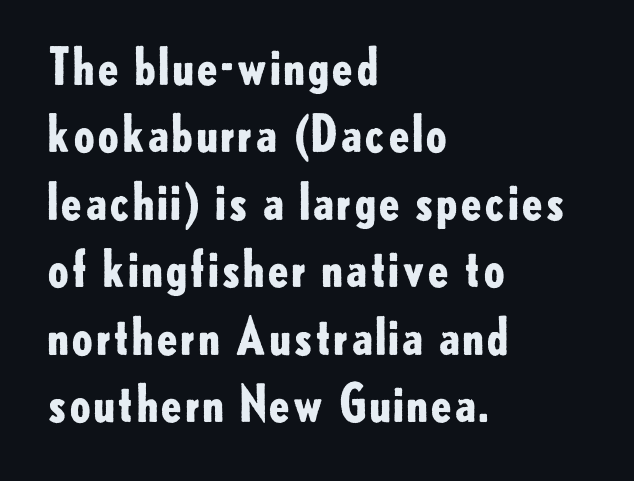
{"serif": "no", "italic": "no", "bold": "yes", "weight": "bold", "width": "normal", "stroke_contrast": "low", "x_height": "small", "monospaced": "no", "underline": "no", "align": "left", "line_spacing": "normal", "line_spacing_ratio": 1.35, "letter_spacing": "normal", "letter_spacing_em": 0.0, "glyph_px": 50}
